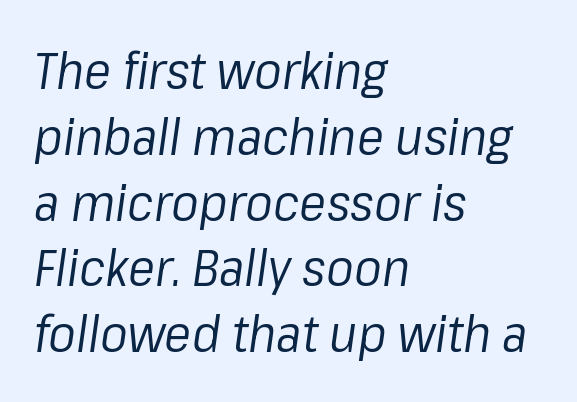
Look at the tracking — it's just the regular setting, nothing added. The font sits on the lighter half of the weight spectrum, regular included. These lines are set flush left with a ragged right edge. The zone under the glyphs is completely vacant. The rendering applies a slant to the glyphs. You could not count columns in this text — the font is proportionally spaced.
